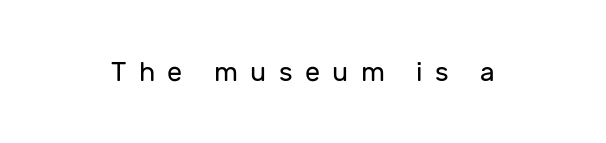
Q: Is the text bold? A: No.
Q: Is the text italic (slanted)? A: No, it is upright.
Q: Is the text underlined? A: No.
Q: Is the spacing between letters normal or unusually wide? A: Unusually wide.
